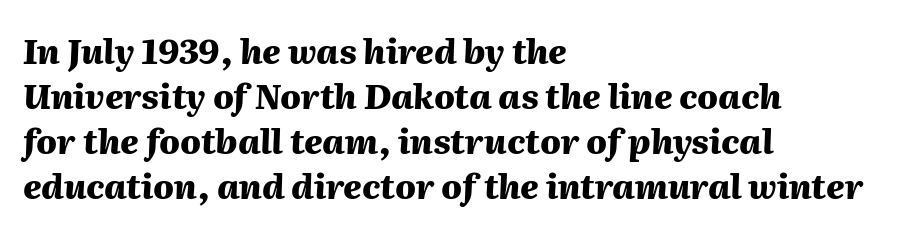
The image shows 34 px heavy type, italic (leaning right); set left-aligned, normal line spacing (1.32x), normal letter spacing, not underlined; medium stroke contrast and a medium x-height.
